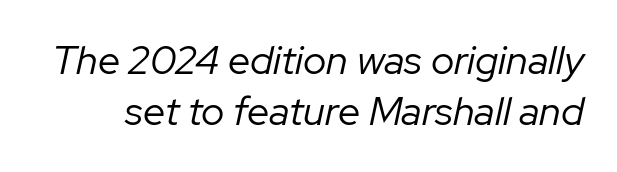
The rendering applies a slant to the glyphs. Evenly set lines give the paragraph a standard silhouette. Is this a fixed-width face? No — the glyphs have proportional, varying widths. Only glyphs here, with clear space below each row. Each stroke keeps to a modest, everyday thickness or less. The passage shown has conventional tracking throughout.
